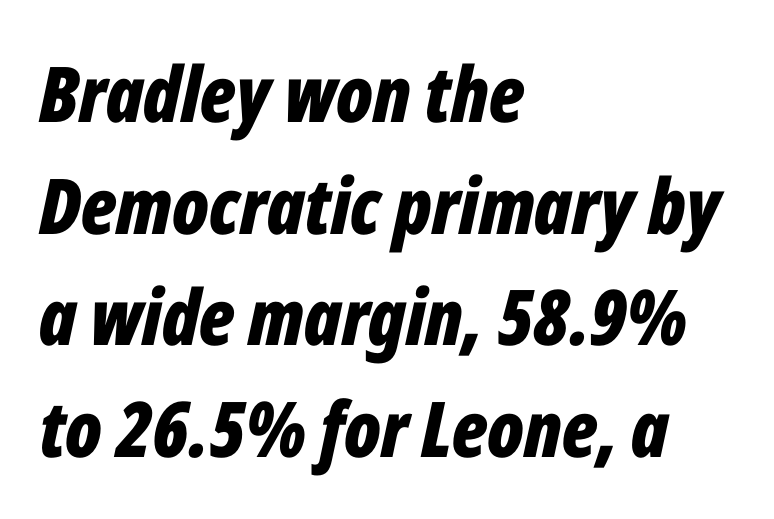
Do the characters align in a grid? No, the font is proportional. The ragged edge is on the right, which tells us the setting is flush left. The letters are bold, with thick, heavy strokes. Line spacing here is normal.
